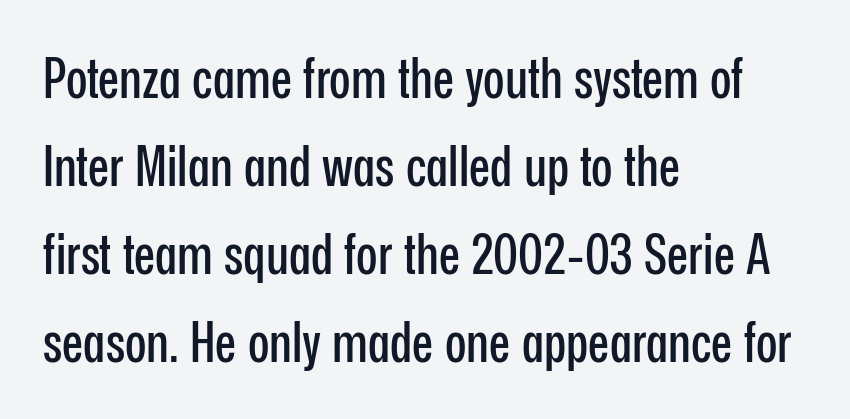
{"serif": "no", "italic": "no", "width": "condensed", "stroke_contrast": "low", "x_height": "medium", "monospaced": "no", "underline": "no", "align": "left", "line_spacing": "normal", "line_spacing_ratio": 1.57, "letter_spacing": "normal", "letter_spacing_em": 0.0, "glyph_px": 56}
